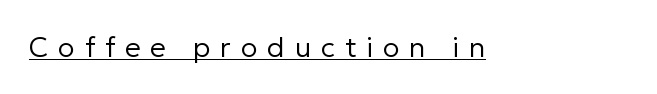
Honestly, the underline is the first thing you notice here. Ink coverage per letter is moderate at most. Display-style spreading of the glyphs; the letterfit is very open. The letters advance in unequal steps, a hallmark of proportional type. This sample uses a sans-serif face.
